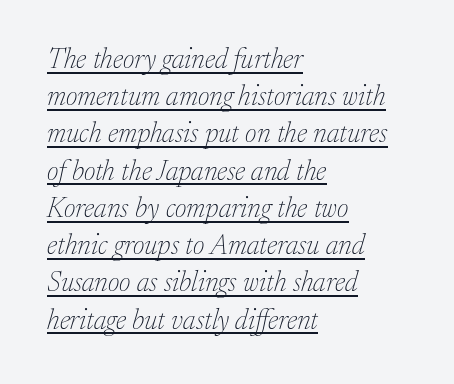
Q: Is the text bold? A: No.
Q: Is the text italic (slanted)? A: Yes, it leans right by about 17 degrees.
Q: Is the typeface a serif or a sans-serif typeface? A: Serif.
Q: Is the text underlined? A: Yes.
Q: How is the paragraph aligned? A: Left-aligned.
Q: Is the spacing between letters normal or unusually wide? A: Normal.
Q: Is the spacing between lines tight, normal or loose? A: Normal.
Q: Width (condensed, normal, or wide)? A: Normal.
Q: Stroke contrast? A: Low.
Q: x-height? A: Medium.
Q: Monospaced? A: No.
